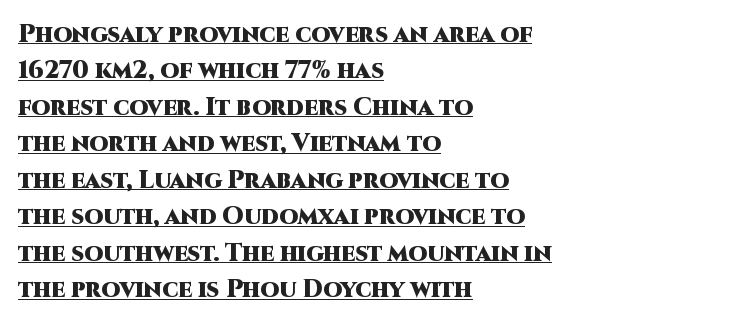
Q: Is the text bold? A: Yes.
Q: Is the text italic (slanted)? A: No, it is upright.
Q: Is the text underlined? A: Yes.
Q: How is the paragraph aligned? A: Left-aligned.
Q: Is the spacing between letters normal or unusually wide? A: Normal.
Q: Is the spacing between lines tight, normal or loose? A: Normal.
